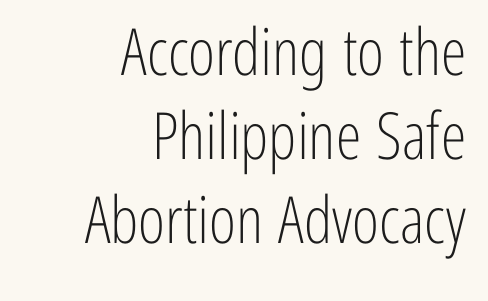
The image shows 65 px light, condensed sans-serif type, upright; set right-aligned, normal line spacing (1.29x), normal letter spacing, not underlined; low stroke contrast and a medium x-height.
